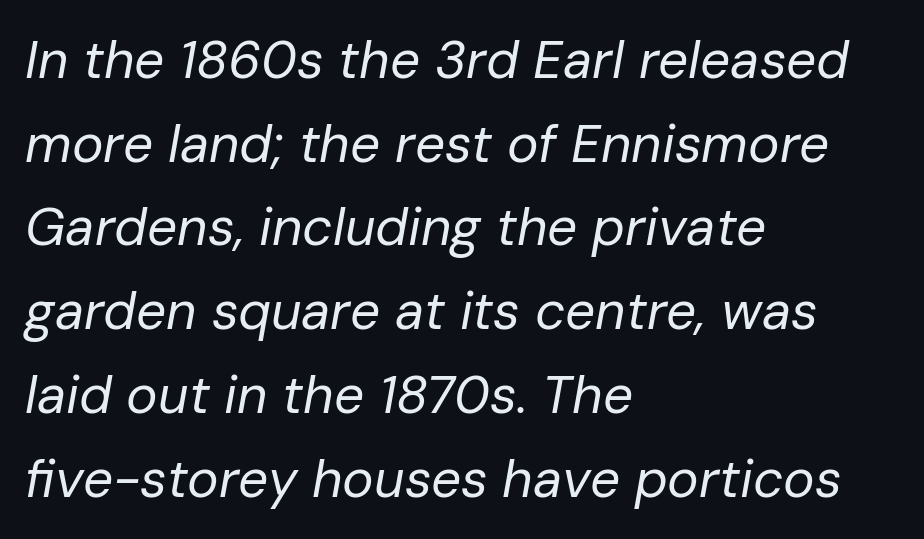
Q: Is the text bold? A: No.
Q: Is the text italic (slanted)? A: Yes, it leans right by about 10 degrees.
Q: Is the text underlined? A: No.
Q: How is the paragraph aligned? A: Left-aligned.
Q: Is the spacing between letters normal or unusually wide? A: Normal.
Q: Is the spacing between lines tight, normal or loose? A: Normal.
Q: Width (condensed, normal, or wide)? A: Normal.
Q: Stroke contrast? A: Low.
Q: x-height? A: Medium.
Q: Monospaced? A: No.
